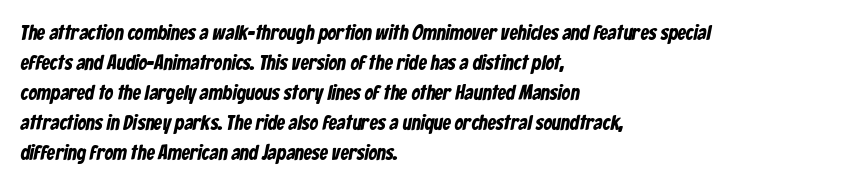
Q: Is the text bold? A: Yes.
Q: Is the text underlined? A: No.
Q: How is the paragraph aligned? A: Left-aligned.
Q: Is the spacing between letters normal or unusually wide? A: Normal.
Q: Is the spacing between lines tight, normal or loose? A: Normal.
